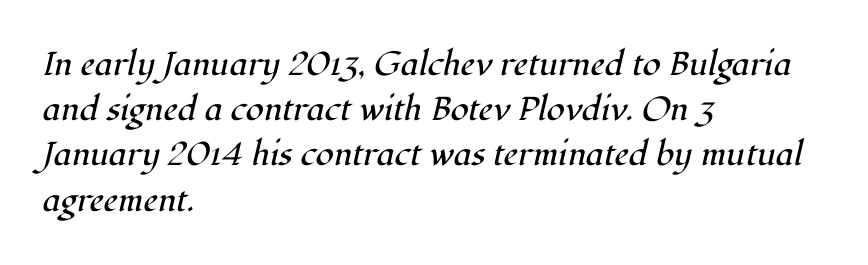
The rendering anchors every line to the left-hand side. No letter is thick-stroked: the sample isn't bold. Lines of text with bare space underneath. Compared with ordinary roman type, these characters are visibly tilted.
